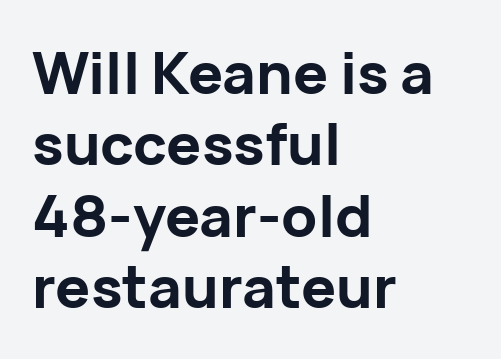
{"serif": "no", "italic": "no", "bold": "yes", "weight": "bold", "width": "normal", "stroke_contrast": "low", "x_height": "medium", "monospaced": "no", "underline": "no", "align": "left", "line_spacing_ratio": 1.23, "letter_spacing": "normal", "letter_spacing_em": 0.0, "glyph_px": 58}
